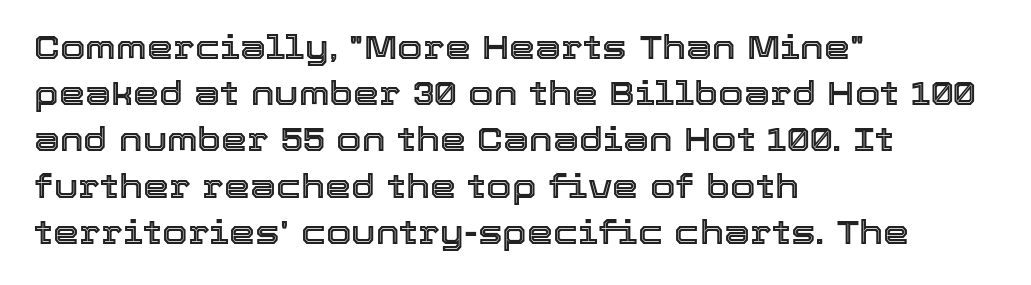
Q: Is the text italic (slanted)? A: No, it is upright.
Q: Is the text underlined? A: No.
Q: How is the paragraph aligned? A: Left-aligned.
Q: Is the spacing between letters normal or unusually wide? A: Normal.
Q: Is the spacing between lines tight, normal or loose? A: Normal.
Q: Width (condensed, normal, or wide)? A: Normal.
Q: x-height? A: Medium.
Q: Monospaced? A: No.
